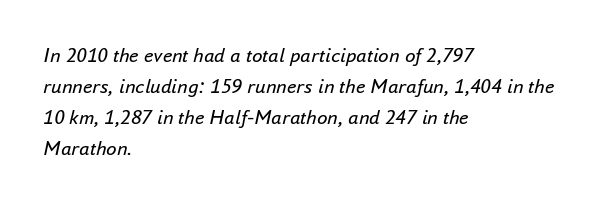
Q: Is the text bold? A: No.
Q: Is the text italic (slanted)? A: Yes, it leans right by about 16 degrees.
Q: Is the text underlined? A: No.
Q: How is the paragraph aligned? A: Left-aligned.
Q: Is the spacing between letters normal or unusually wide? A: Normal.
Q: Is the spacing between lines tight, normal or loose? A: Normal.
